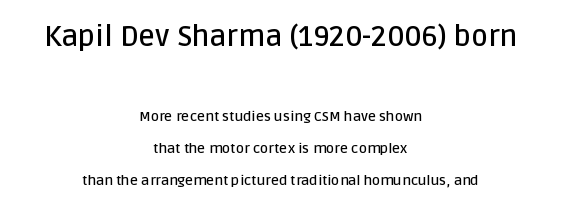
The image shows 29 px semibold sans-serif type, upright; set centered, loose line spacing (2.28x), normal letter spacing, not underlined; the first (top) block is 2.07x larger; low stroke contrast and a large x-height.
